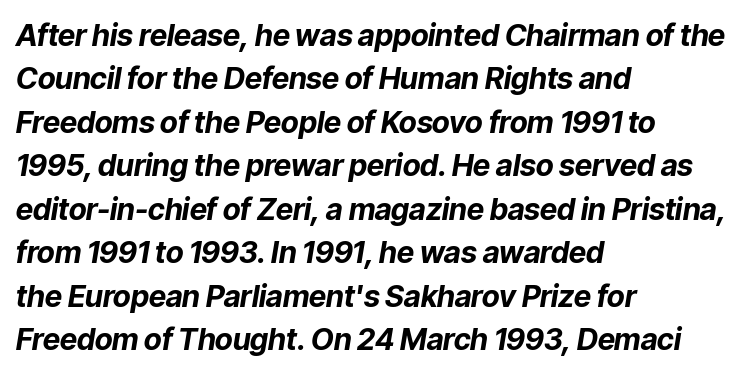
{"italic": "yes", "lean": "right", "slant_degrees": 9, "bold": "yes", "weight": "bold", "width": "normal", "stroke_contrast": "low", "x_height": "medium", "monospaced": "no", "underline": "no", "align": "left", "line_spacing": "normal", "line_spacing_ratio": 1.45, "letter_spacing": "normal", "letter_spacing_em": 0.0, "glyph_px": 30}
